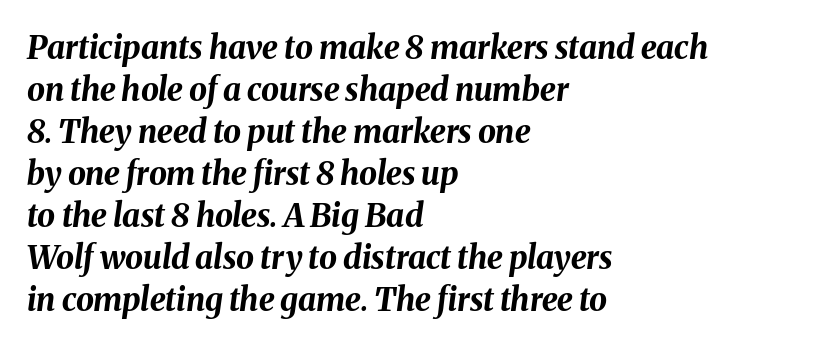
The image shows 32 px bold type, italic (leaning right); set left-aligned, normal line spacing (1.31x), normal letter spacing, not underlined; medium stroke contrast and a medium x-height.
